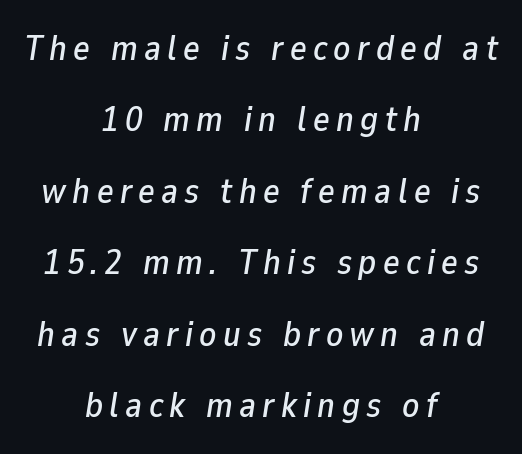
Letters rest on an invisible, unmarked baseline. This rendering uses center alignment, leaving both contours irregular but symmetric. Slant detected: the letters are inclined. Do the characters align in a grid? No, the font is proportional.
